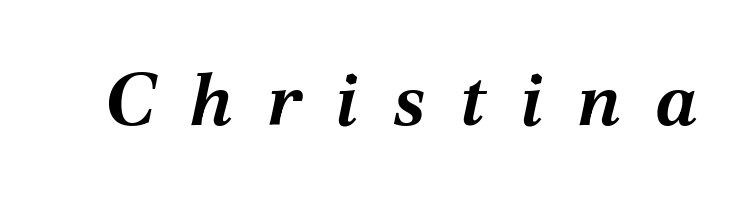
Q: Is the text bold? A: Yes.
Q: Is the text italic (slanted)? A: Yes, it leans right by about 12 degrees.
Q: Is the text underlined? A: No.
Q: Is the spacing between letters normal or unusually wide? A: Unusually wide.
Q: Width (condensed, normal, or wide)? A: Normal.
Q: Stroke contrast? A: Medium.
Q: x-height? A: Medium.
Q: Monospaced? A: No.
